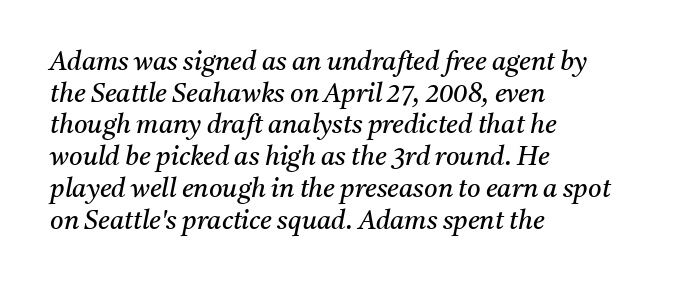
The image shows 26 px text type, italic (leaning right); set left-aligned, line spacing 1.22x, normal letter spacing, not underlined.
